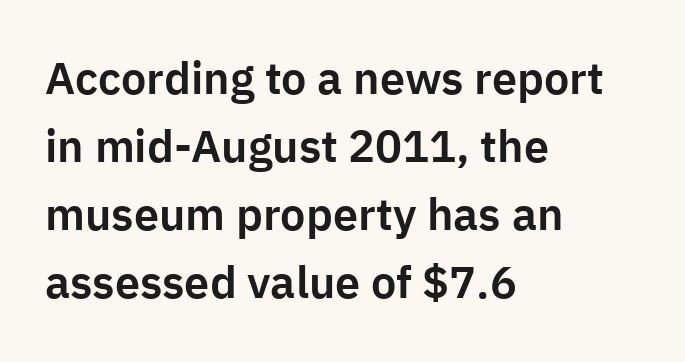
Horizontally, the lines are justified to the leading edge only. Words float on clear page, feet unadorned. You could not count columns in this text — the font is proportionally spaced. The lettering holds an erect, upright posture throughout.
